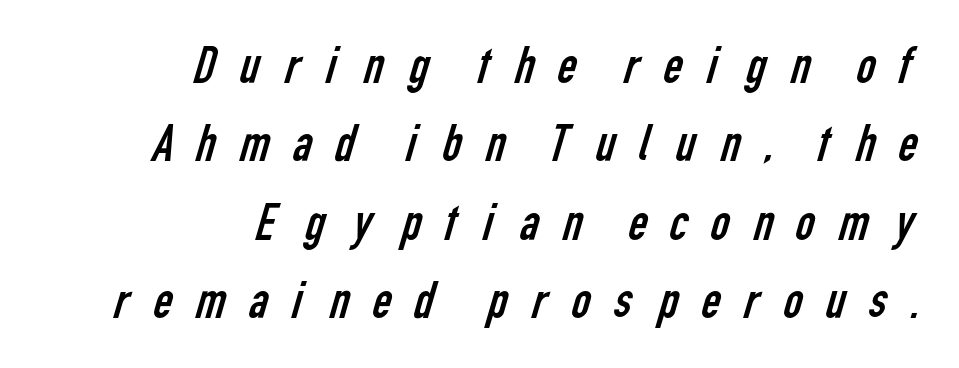
{"serif": "no", "bold": "no", "weight": "regular", "width": "condensed", "stroke_contrast": "low", "x_height": "medium", "monospaced": "no", "underline": "no", "align": "right", "line_spacing": "normal", "line_spacing_ratio": 1.48, "letter_spacing": "wide", "letter_spacing_em": 0.34, "glyph_px": 53}
